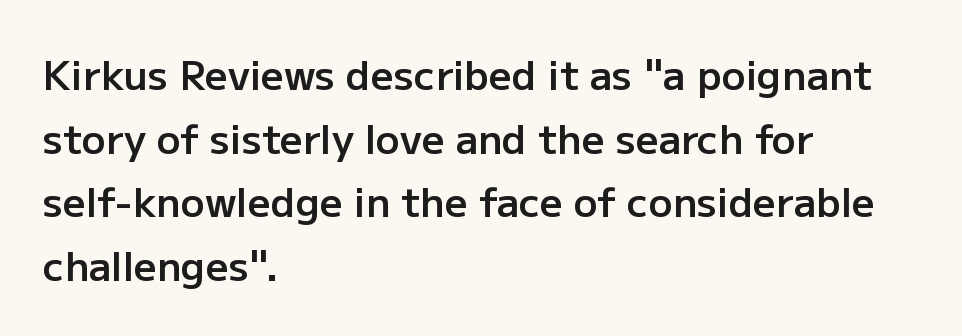
The image shows 40 px semibold sans-serif type, upright; set left-aligned, normal line spacing (1.59x), normal letter spacing, not underlined; low stroke contrast and a medium x-height.
